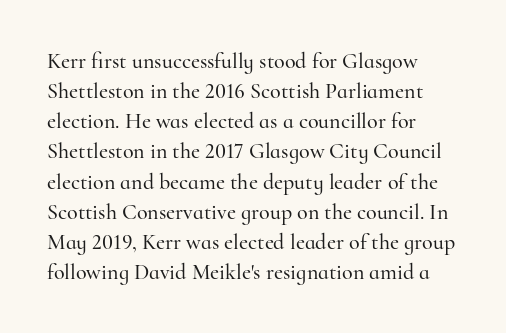
The image shows 22 px text type, upright; set left-aligned, normal line spacing (1.37x), normal letter spacing, not underlined.
